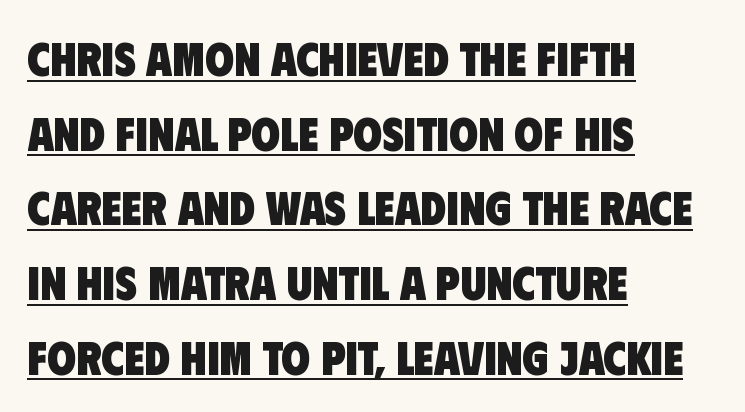
Q: Is the text bold? A: Yes.
Q: Is the typeface a serif or a sans-serif typeface? A: Sans-serif.
Q: Is the text underlined? A: Yes.
Q: How is the paragraph aligned? A: Left-aligned.
Q: Is the spacing between letters normal or unusually wide? A: Normal.
Q: Is the spacing between lines tight, normal or loose? A: Normal.
Q: Width (condensed, normal, or wide)? A: Condensed.
Q: Stroke contrast? A: Low.
Q: x-height? A: Large.
Q: Monospaced? A: No.
